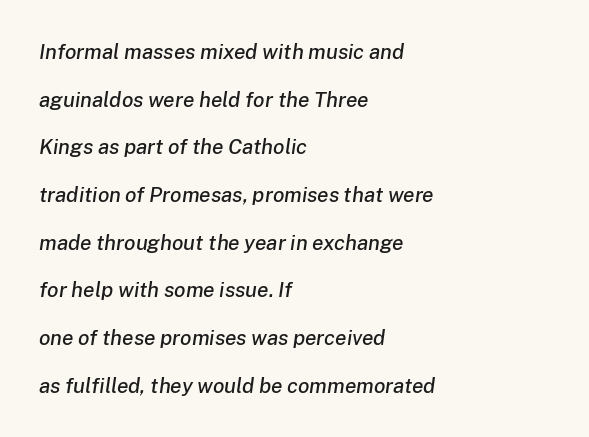
Q: Is the text italic (slanted)? A: Yes, it leans right by about 8 degrees.
Q: Is the text underlined? A: No.
Q: How is the paragraph aligned? A: Left-aligned.
Q: Is the spacing between letters normal or unusually wide? A: Normal.
Q: Is the spacing between lines tight, normal or loose? A: Loose.
